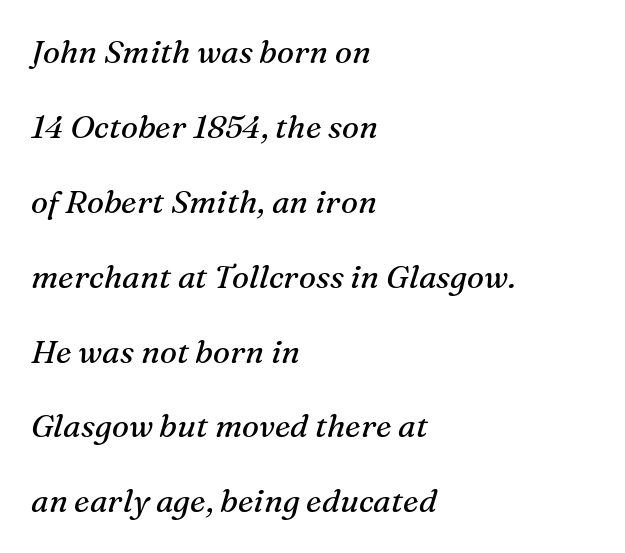
The glyphs in this specimen are seriffed. Each letter keeps its own natural width here, so spacing adapts to shape. Has an underline been added? It has not. You could fit nearly another row in the gap between these rows. Line starts are locked; line ends wander.
